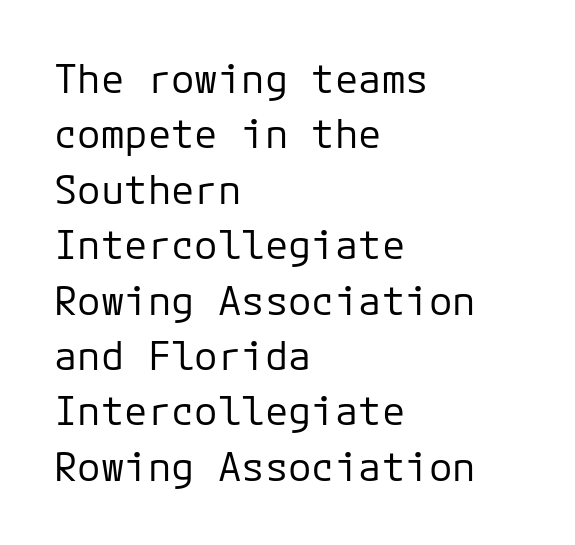
The passage shown is not underscored anywhere. The passage shown has conventional tracking throughout. Compared with a typical body face, this is equally light or lighter still. Vertically, the passage feels balanced, rows spaced as you'd expect. Every character sits straight up, as roman type does.
